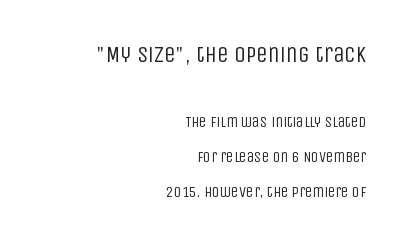
{"italic": "no", "bold": "no", "underline": "no", "align": "right", "line_spacing": "loose", "line_spacing_ratio": 2.36, "letter_spacing": "normal", "letter_spacing_em": 0.0, "larger_block": "first", "size_ratio": 1.53, "glyph_px": 23}
